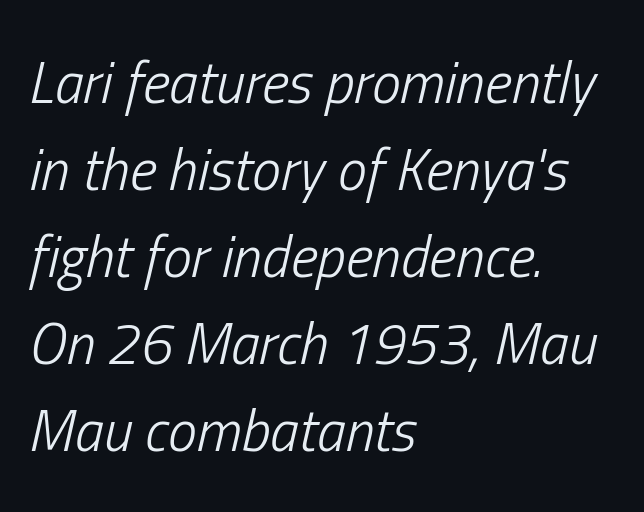
The image shows 58 px light, condensed type, italic (leaning right); set left-aligned, normal line spacing (1.5x), normal letter spacing, not underlined; low stroke contrast and a medium x-height.
